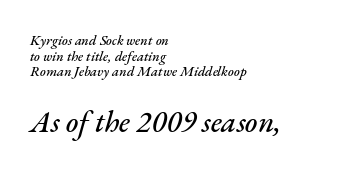
The image shows 30 px text type, italic (leaning right); set left-aligned, tight line spacing (1.11x), normal letter spacing, not underlined; the second (bottom) block is 2.14x larger; medium stroke contrast and a small x-height.
